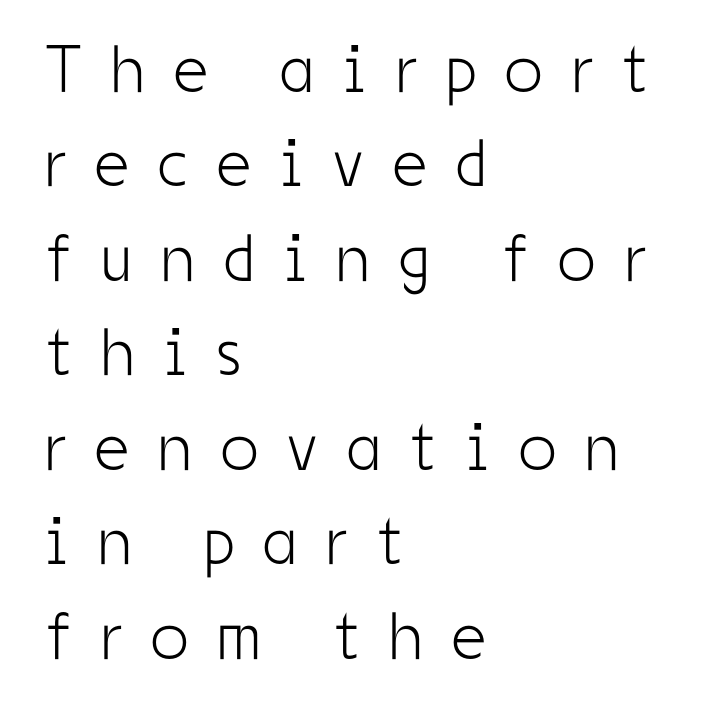
Q: Is the text bold? A: No.
Q: Is the text italic (slanted)? A: No, it is upright.
Q: Is the typeface a serif or a sans-serif typeface? A: Sans-serif.
Q: Is the text underlined? A: No.
Q: How is the paragraph aligned? A: Left-aligned.
Q: Is the spacing between letters normal or unusually wide? A: Unusually wide.
Q: Is the spacing between lines tight, normal or loose? A: Normal.
Q: Width (condensed, normal, or wide)? A: Condensed.
Q: Stroke contrast? A: Low.
Q: x-height? A: Medium.
Q: Monospaced? A: No.
